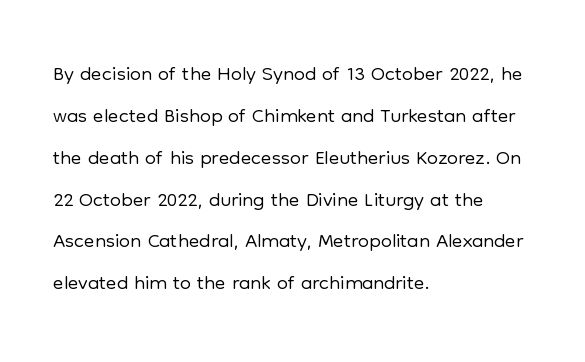
{"serif": "no", "italic": "no", "bold": "no", "weight": "light", "width": "normal", "stroke_contrast": "low", "x_height": "medium", "monospaced": "no", "underline": "no", "align": "left", "line_spacing": "normal", "line_spacing_ratio": 1.35, "letter_spacing": "normal", "letter_spacing_em": 0.0, "glyph_px": 31}
